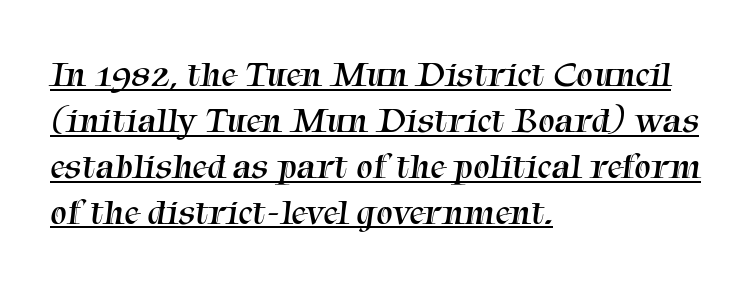
The image shows 37 px regular-weight serif type; set left-aligned, line spacing 1.24x, normal letter spacing, underlined; medium stroke contrast and a medium x-height.
